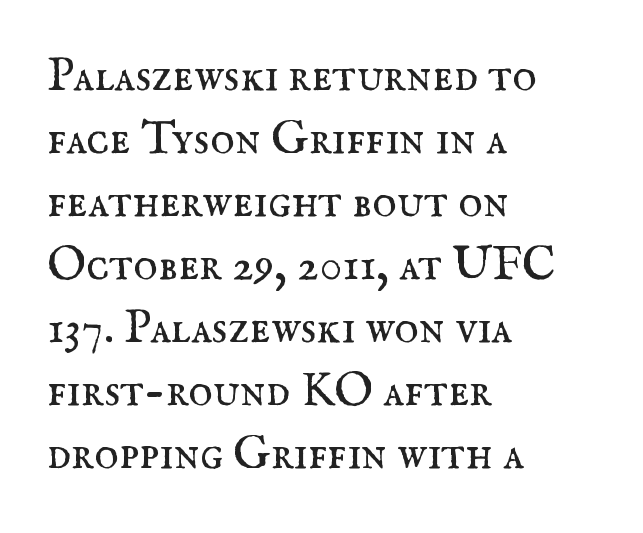
Letter spacing: default. Beneath every word, the page is bare. Here the designer chose a conventional face with non-uniform glyph widths. Summary of vertical rhythm: regular, with standard interline spacing. Which margin do the lines hug? The left one — the right edge is uneven. The lettering stays uniformly vertical, giving the passage a roman look.
